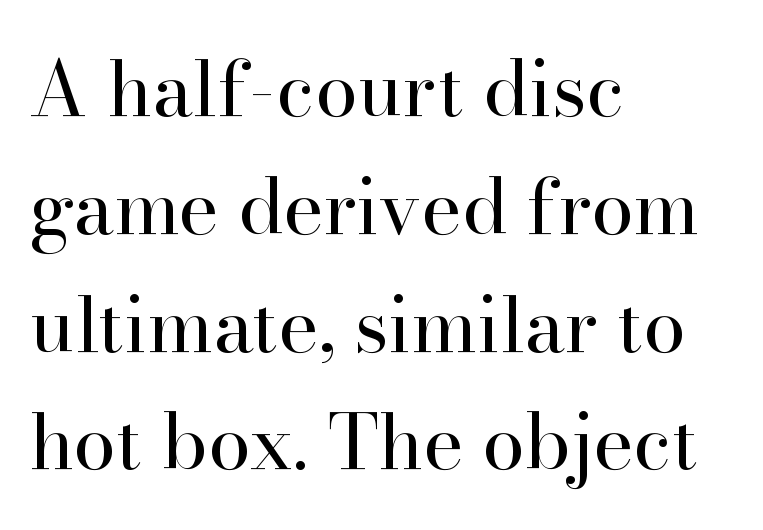
The typeface chosen for these lines features serifs. A typesetter would call this proportional, since set widths differ per character. Plain, unruled lines of type. The tracking reads as untouched default to a designer's eye. Interline gaps are of average width in this sample. Teacher's note: observe the even left margin — that is flush-left alignment.
